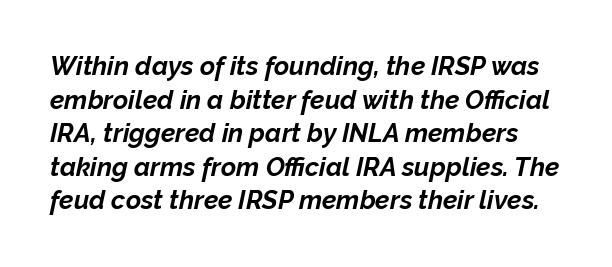
These words are printed bold, with thick strokes throughout. Words appear dense and cohesive because spacing is normal. Style check: oblique. Horizontal bands of white between lines are of average thickness. Check under the words: just untouched page.
